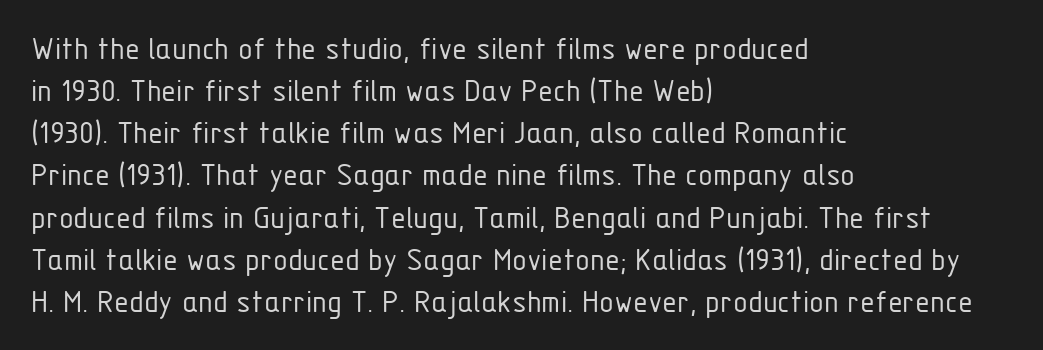
The image shows 34 px light, condensed sans-serif type, upright; set left-aligned, line spacing 1.24x, normal letter spacing, not underlined; low stroke contrast and a medium x-height.
